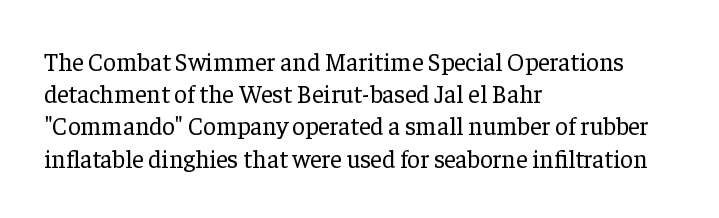
These lines keep a tight, regular rhythm from letter to letter. This sample is left-justified, so line endings fall wherever the words run out. The space between consecutive lines is moderate. Do the letters lean? They stand straight. The passage shown is not underscored anywhere. Stems and bowls with no extra thickness — not bold.
